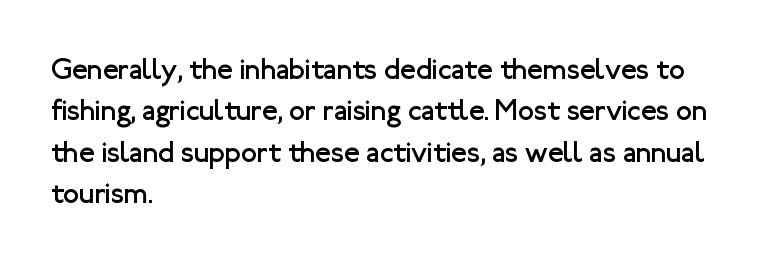
{"serif": "no", "italic": "no", "bold": "no", "weight": "regular", "width": "normal", "stroke_contrast": "low", "x_height": "medium", "monospaced": "no", "underline": "no", "align": "left", "line_spacing": "normal", "line_spacing_ratio": 1.43, "letter_spacing": "normal", "letter_spacing_em": 0.0, "glyph_px": 29}
